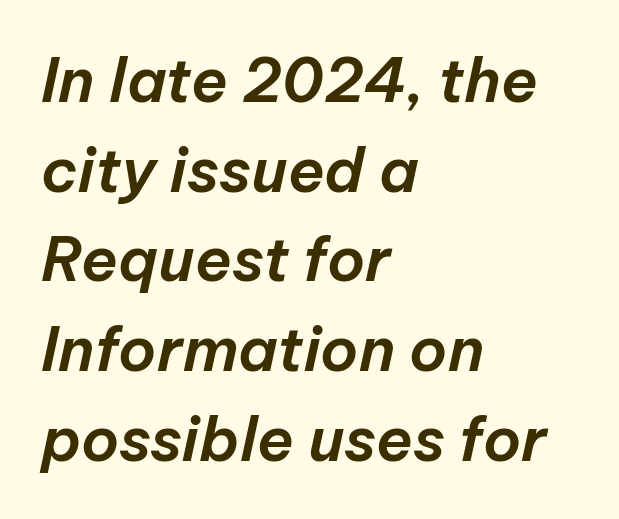
The setting favours the left margin, as ordinary paragraphs usually do. The rows are spaced the way most documents space them. Proportional: the letters do not fall into vertical columns. You can tell it's italic because the verticals aren't actually vertical. Spacing between characters is what you'd get straight out of the box.
